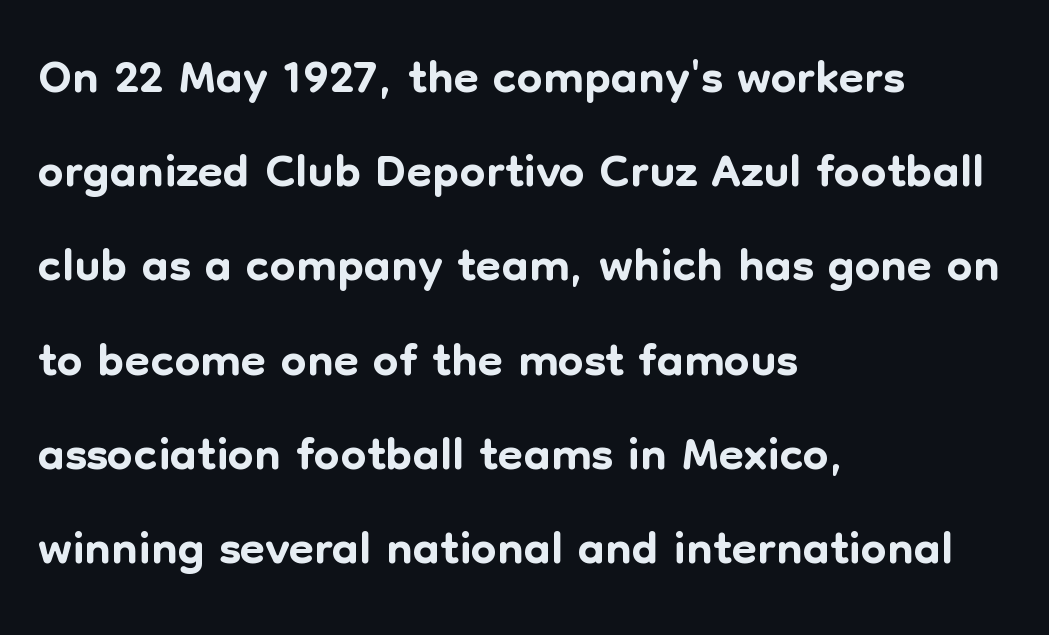
Q: Is the text italic (slanted)? A: No, it is upright.
Q: Is the typeface a serif or a sans-serif typeface? A: Sans-serif.
Q: Is the text underlined? A: No.
Q: How is the paragraph aligned? A: Left-aligned.
Q: Is the spacing between letters normal or unusually wide? A: Normal.
Q: Is the spacing between lines tight, normal or loose? A: Normal.
Q: Width (condensed, normal, or wide)? A: Normal.
Q: Stroke contrast? A: Low.
Q: x-height? A: Medium.
Q: Monospaced? A: No.
